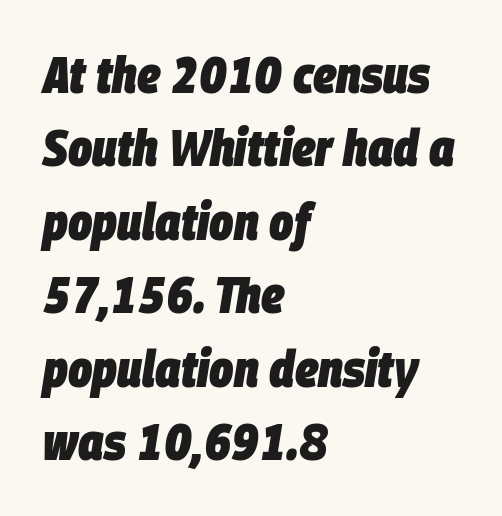
The image shows 51 px heavy, condensed type, italic (leaning right); set left-aligned, normal line spacing (1.44x), normal letter spacing, not underlined; low stroke contrast and a large x-height.
